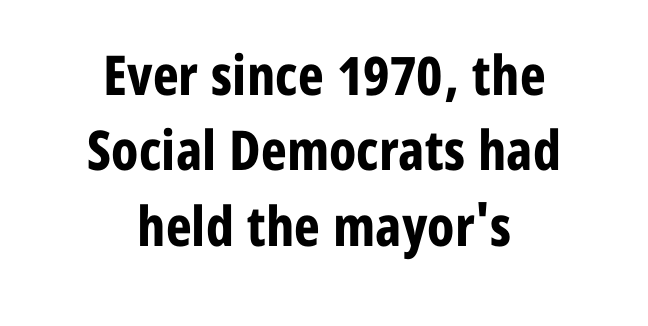
{"serif": "no", "italic": "no", "bold": "yes", "weight": "bold", "width": "condensed", "stroke_contrast": "low", "x_height": "medium", "monospaced": "no", "underline": "no", "align": "center", "line_spacing": "normal", "line_spacing_ratio": 1.37, "letter_spacing": "normal", "letter_spacing_em": 0.0, "glyph_px": 55}
